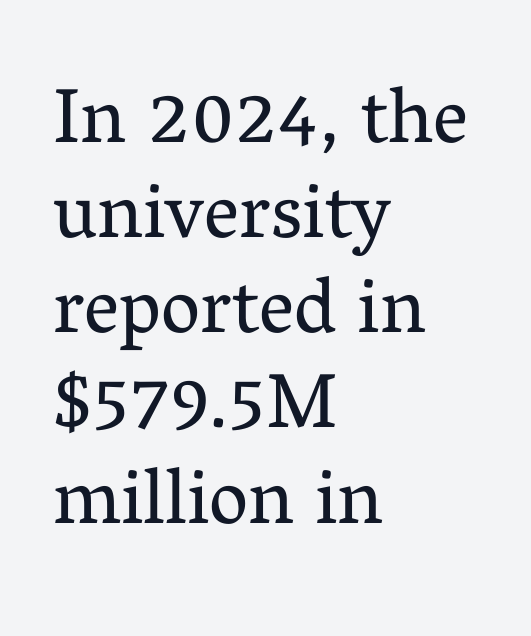
{"serif": "yes", "italic": "no", "bold": "no", "weight": "regular", "width": "normal", "stroke_contrast": "medium", "x_height": "medium", "monospaced": "no", "underline": "no", "align": "left", "line_spacing_ratio": 1.22, "letter_spacing": "normal", "letter_spacing_em": 0.0, "glyph_px": 78}
